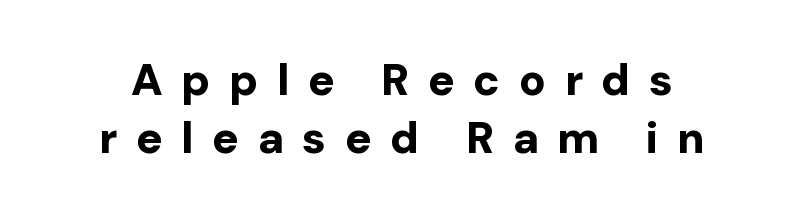
The image shows 44 px bold sans-serif type, upright; set normal line spacing (1.31x), unusually wide letter spacing (+0.42 em), not underlined; low stroke contrast and a medium x-height.
